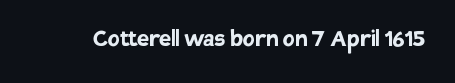
What stands out about the letter spacing? Nothing — it is the standard amount. No italicization has been applied; the sample stays upright. The gap between lines stays unmarked. Thick stems and heavy bowls — unmistakably bold.
